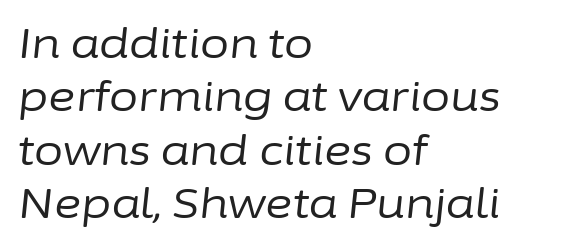
{"italic": "yes", "lean": "right", "slant_degrees": 6, "bold": "no", "weight": "regular", "width": "normal", "stroke_contrast": "low", "x_height": "medium", "monospaced": "no", "underline": "no", "align": "left", "line_spacing": "normal", "line_spacing_ratio": 1.27, "letter_spacing": "normal", "letter_spacing_em": 0.0, "glyph_px": 42}
